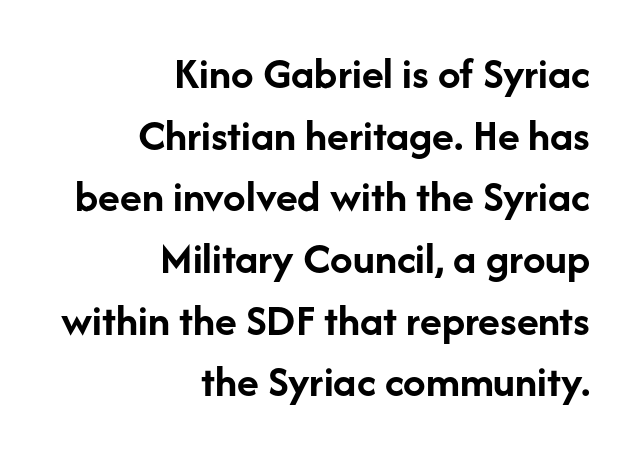
{"serif": "no", "italic": "no", "bold": "yes", "weight": "semibold", "width": "normal", "stroke_contrast": "low", "x_height": "medium", "monospaced": "no", "underline": "no", "align": "right", "line_spacing": "normal", "line_spacing_ratio": 1.37, "letter_spacing": "normal", "letter_spacing_em": 0.0, "glyph_px": 45}
